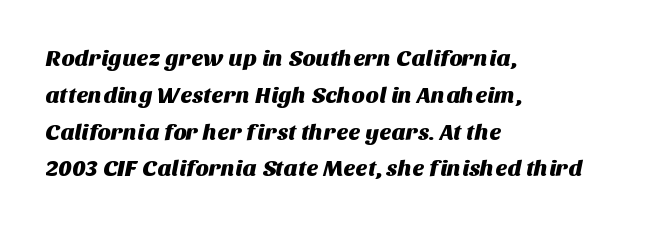
Each line starts at the same left margin while the right side varies. Rule under the text: the space is simply empty. If you measured baseline to baseline, you'd find a middling distance. Honestly, the letter spacing is just normal — you wouldn't notice it.
